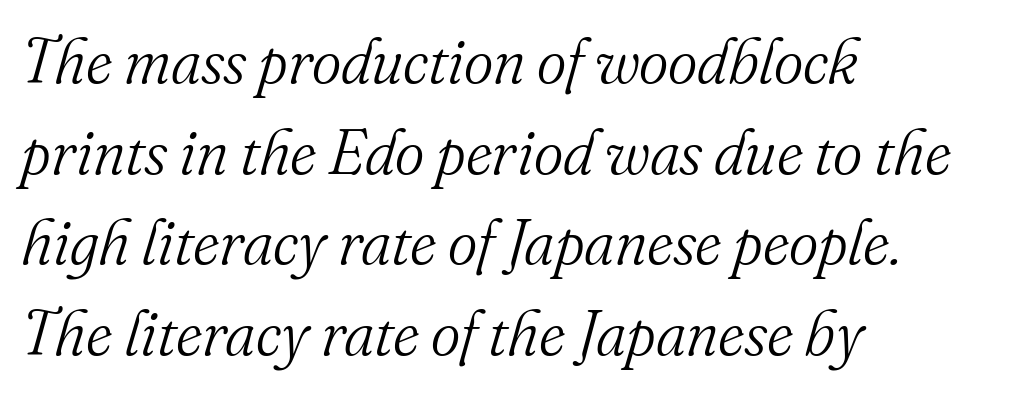
Q: Is the text bold? A: No.
Q: Is the text italic (slanted)? A: Yes, it leans right by about 16 degrees.
Q: Is the typeface a serif or a sans-serif typeface? A: Serif.
Q: Is the text underlined? A: No.
Q: How is the paragraph aligned? A: Left-aligned.
Q: Is the spacing between letters normal or unusually wide? A: Normal.
Q: Is the spacing between lines tight, normal or loose? A: Normal.
Q: Width (condensed, normal, or wide)? A: Normal.
Q: Stroke contrast? A: Medium.
Q: x-height? A: Small.
Q: Monospaced? A: No.
